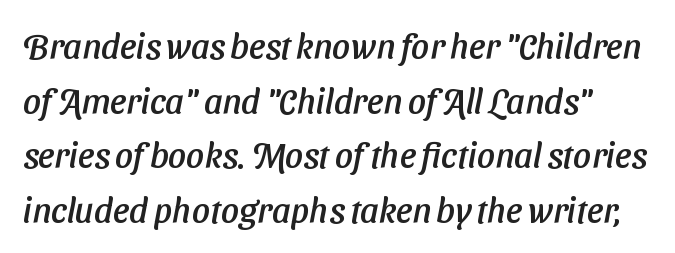
{"serif": "no", "width": "normal", "stroke_contrast": "low", "x_height": "medium", "monospaced": "no", "underline": "no", "line_spacing": "normal", "line_spacing_ratio": 1.56, "letter_spacing": "normal", "letter_spacing_em": 0.0, "glyph_px": 35}
